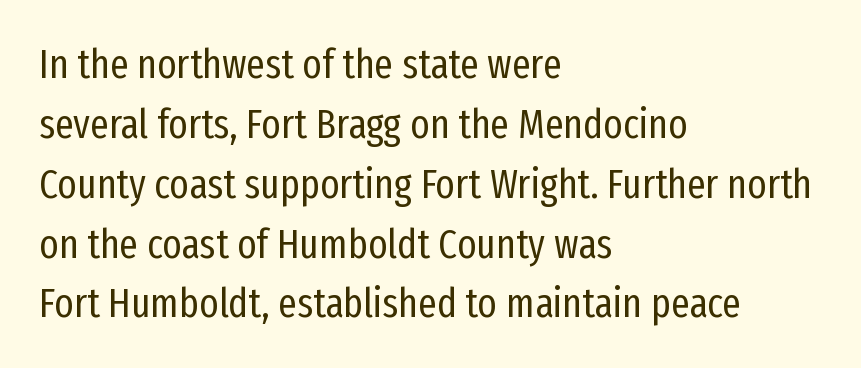
Each new line begins a customary step beneath the previous one. The foot of each line stays bare and open. Compared with a centered layout, this one pins lines to the left instead. Unlike italic type, these characters show no tilt at all. On a weight scale, this lands at 450 or below.
